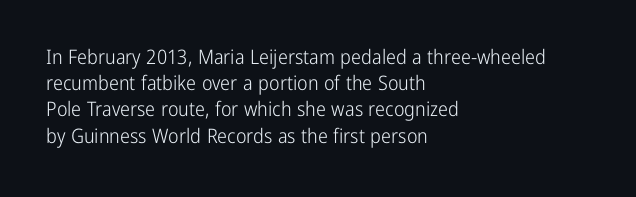
Q: Is the text bold? A: No.
Q: Is the text italic (slanted)? A: No, it is upright.
Q: Is the text underlined? A: No.
Q: How is the paragraph aligned? A: Left-aligned.
Q: Is the spacing between letters normal or unusually wide? A: Normal.
Q: Is the spacing between lines tight, normal or loose? A: Normal.
